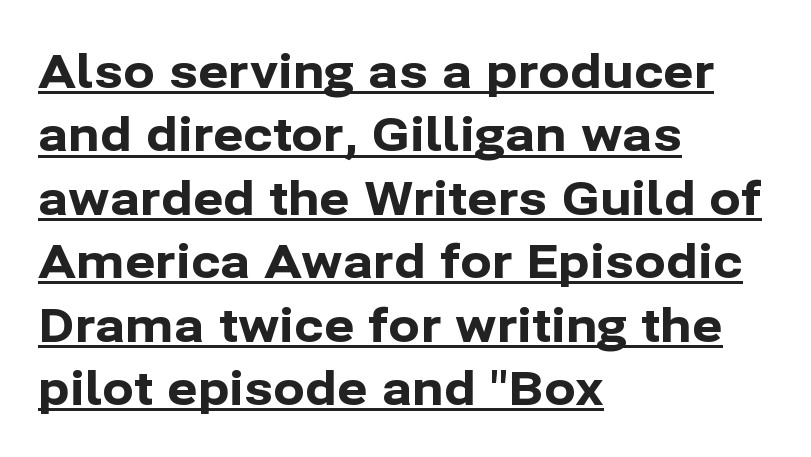
A full-strength bold gives these letters their thick strokes. The lettering is marked with a stroke running underneath it. Horizontally, the lines are justified to the leading edge only. The letters stand straight up with perfectly vertical stems.
